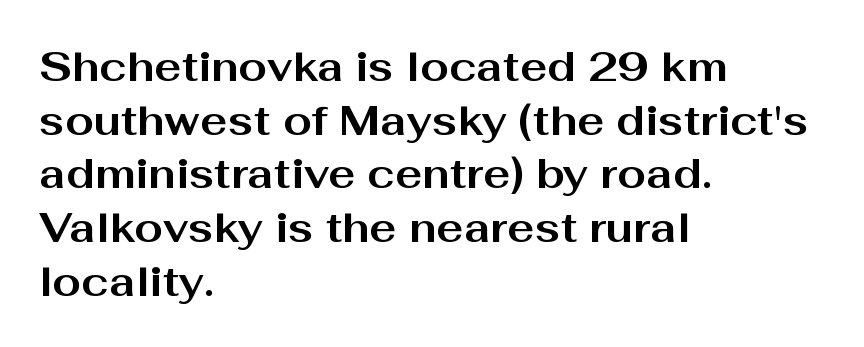
The image shows 41 px bold, wide sans-serif type, upright; set left-aligned, normal line spacing (1.31x), normal letter spacing, not underlined; medium stroke contrast and a medium x-height.
